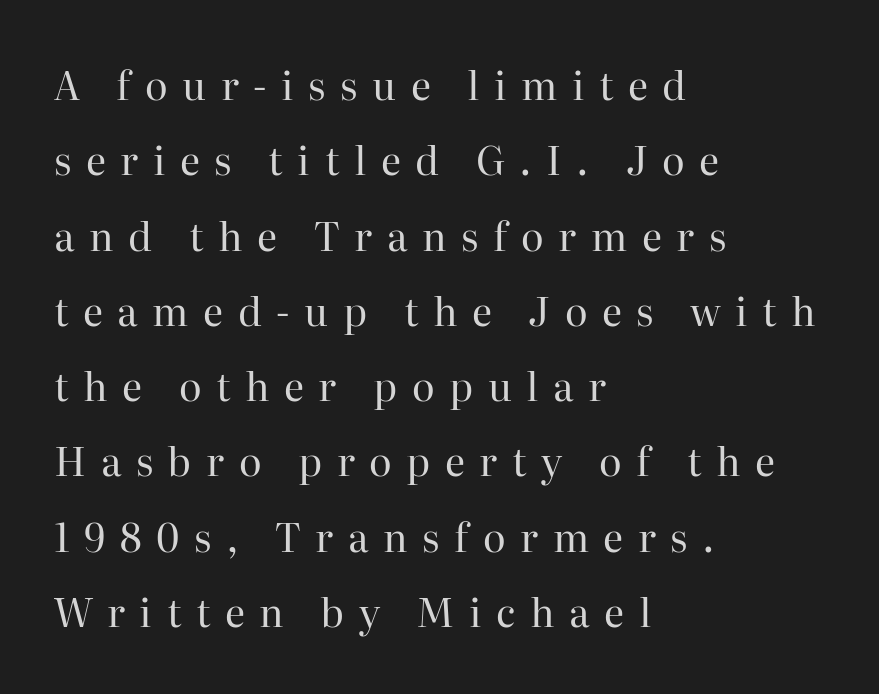
The image shows 39 px regular-weight serif type, upright; set left-aligned, loose line spacing (1.93x), unusually wide letter spacing (+0.37 em), not underlined; high stroke contrast and a medium x-height.
